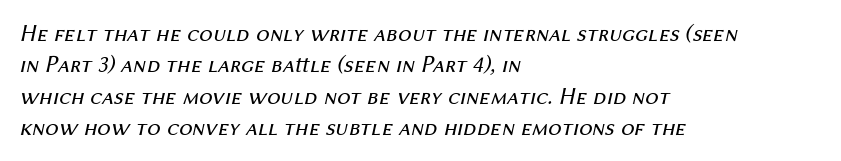
Horizontally, the lines are justified to the leading edge only. The typeface has the unassuming heft of standard copy or less. Is there much room between lines? A standard amount, neither cramped nor airy. Notice how the stems are inclined rather than vertical — that's the hallmark of italics. Honestly, the letter spacing is just normal — you wouldn't notice it. Quick note: underline off.
